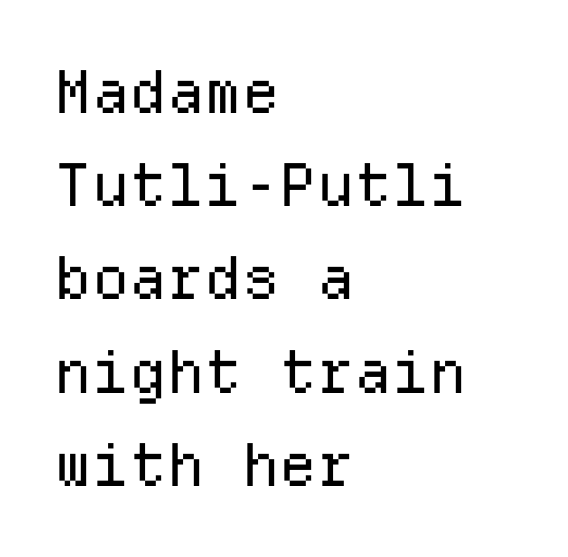
The image shows 59 px regular-weight sans-serif type, upright, monospaced; set left-aligned, normal line spacing (1.58x), normal letter spacing, not underlined; low stroke contrast and a medium x-height.
